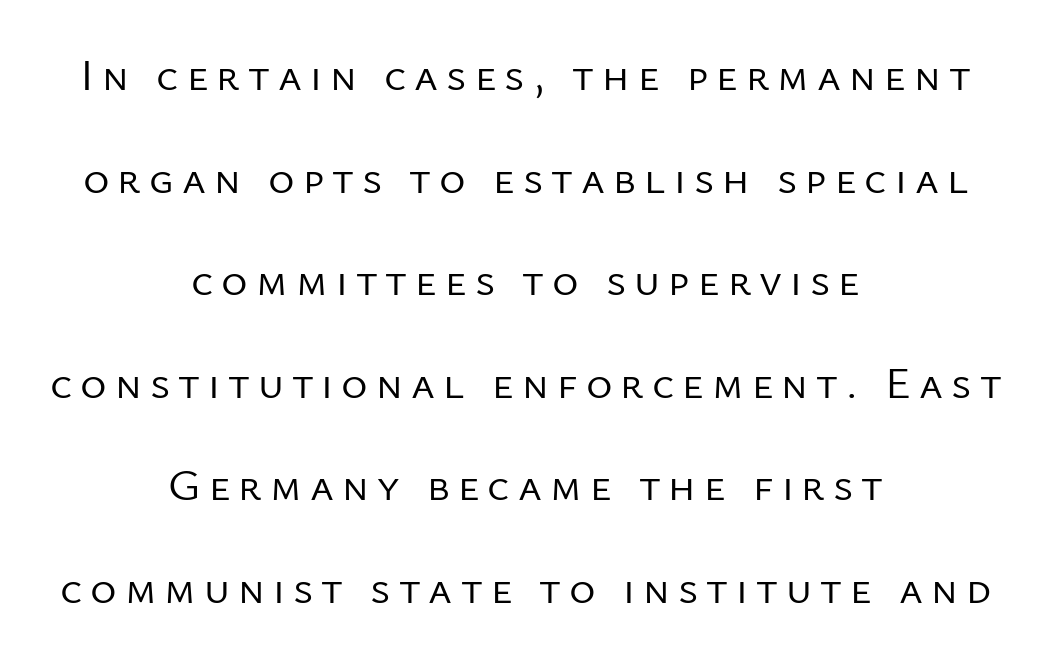
The image shows 45 px regular-weight sans-serif type, upright; set centered, loose line spacing (2.28x), not underlined; low stroke contrast and a medium x-height.
